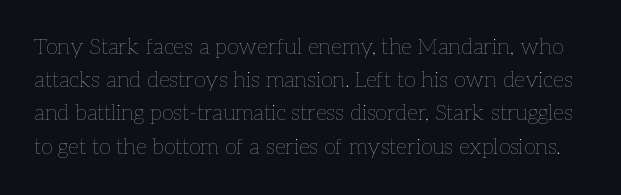
{"italic": "no", "bold": "no", "underline": "no", "line_spacing": "normal", "line_spacing_ratio": 1.51, "letter_spacing": "normal", "letter_spacing_em": 0.0, "glyph_px": 22}
